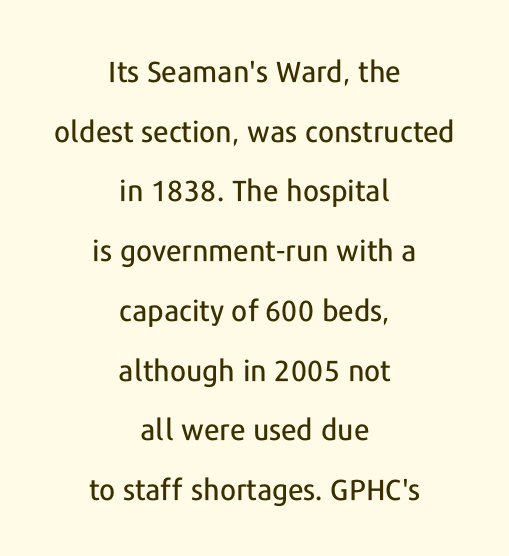
The image shows 29 px sans-serif type, upright; set centered, loose line spacing (2.06x), normal letter spacing, not underlined; low stroke contrast and a medium x-height.
